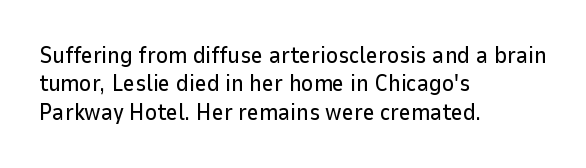
The image shows 23 px text type, upright; set left-aligned, line spacing 1.23x, normal letter spacing, not underlined.
